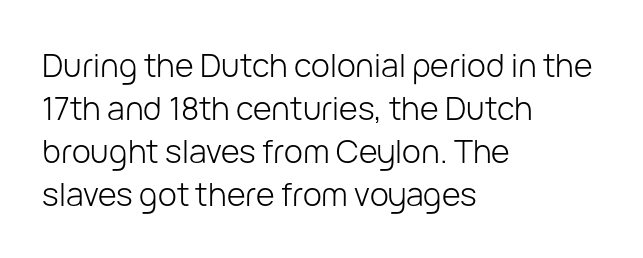
It's the straight-up-and-down kind of type. The rows are spaced the way most documents space them. The typesetter chose a ragged-right arrangement here. The space beneath each line is pristine and unruled. Words appear dense and cohesive because spacing is normal. Check where the strokes stop: nothing finishes them off — pure sans.
